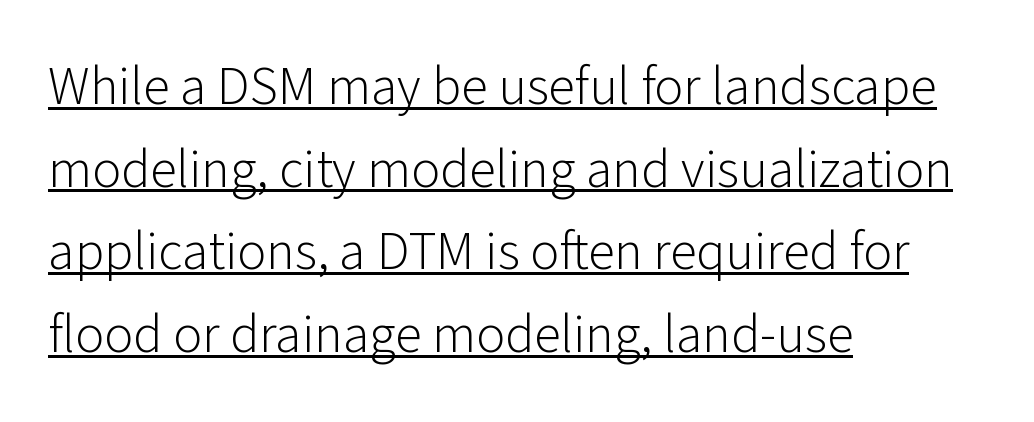
The rendered words wear a rule along their underside. The typography opts for an upright posture over an oblique one. Think of a printed novel: that variable character pitch is what you see here. Nothing unusual about the tracking: characters are spaced as the font intends.
